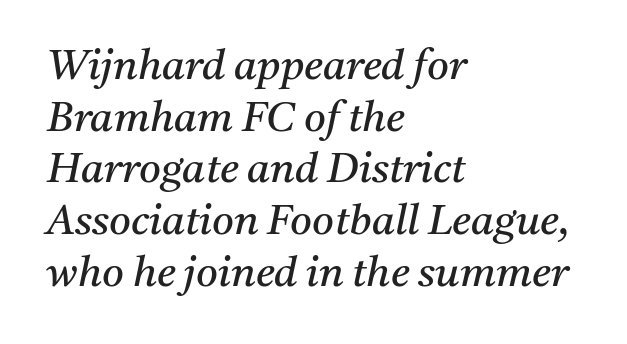
Q: Is the text bold? A: No.
Q: Is the text italic (slanted)? A: Yes, it leans right by about 11 degrees.
Q: Is the typeface a serif or a sans-serif typeface? A: Serif.
Q: Is the text underlined? A: No.
Q: How is the paragraph aligned? A: Left-aligned.
Q: Is the spacing between letters normal or unusually wide? A: Normal.
Q: Width (condensed, normal, or wide)? A: Normal.
Q: Stroke contrast? A: Medium.
Q: x-height? A: Medium.
Q: Monospaced? A: No.
